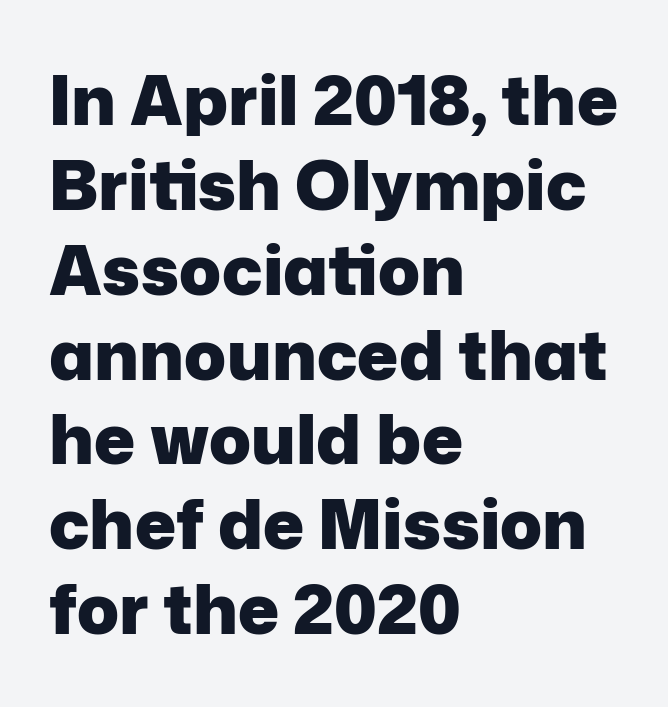
{"serif": "no", "italic": "no", "bold": "yes", "weight": "heavy", "width": "normal", "stroke_contrast": "low", "x_height": "medium", "monospaced": "no", "underline": "no", "align": "left", "line_spacing_ratio": 1.23, "letter_spacing": "normal", "letter_spacing_em": 0.0, "glyph_px": 69}
